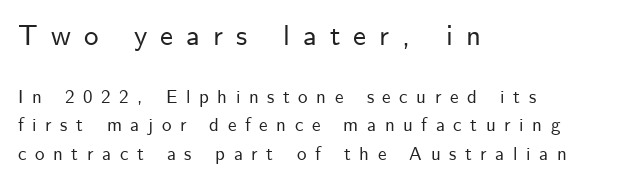
Q: Is the text italic (slanted)? A: No, it is upright.
Q: Is the typeface a serif or a sans-serif typeface? A: Sans-serif.
Q: Is the text underlined? A: No.
Q: How is the paragraph aligned? A: Left-aligned.
Q: Is the spacing between letters normal or unusually wide? A: Unusually wide.
Q: Is the spacing between lines tight, normal or loose? A: Normal.
Q: Which block of text is set in a larger size, the first (top) or the second (bottom)? A: The first (top) one.
Q: Width (condensed, normal, or wide)? A: Normal.
Q: Stroke contrast? A: Low.
Q: x-height? A: Small.
Q: Monospaced? A: No.
